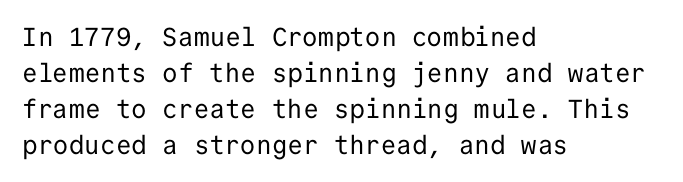
{"italic": "no", "bold": "no", "underline": "no", "align": "left", "line_spacing": "normal", "line_spacing_ratio": 1.38, "letter_spacing": "normal", "letter_spacing_em": 0.0, "glyph_px": 26}
